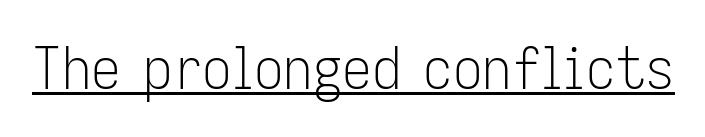
The image shows 59 px light, condensed sans-serif type, upright; set normal letter spacing, underlined; low stroke contrast and a medium x-height.
